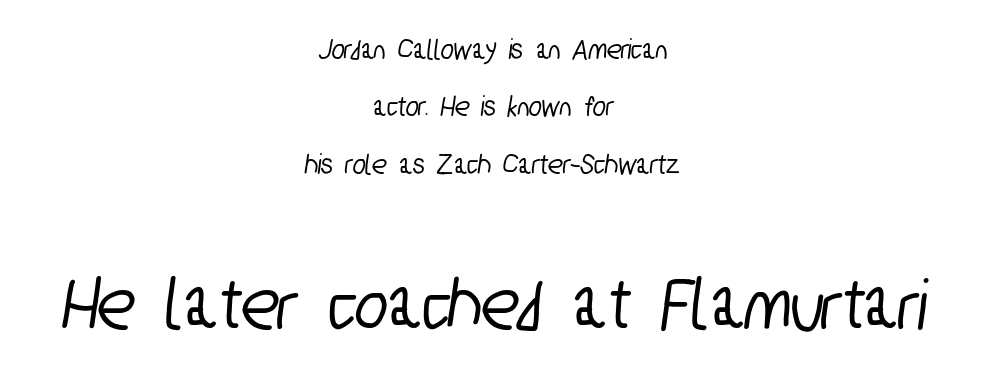
Q: Is the typeface a serif or a sans-serif typeface? A: Sans-serif.
Q: Is the text underlined? A: No.
Q: How is the paragraph aligned? A: Centered.
Q: Is the spacing between letters normal or unusually wide? A: Normal.
Q: Is the spacing between lines tight, normal or loose? A: Loose.
Q: Which block of text is set in a larger size, the first (top) or the second (bottom)? A: The second (bottom) one.
Q: Width (condensed, normal, or wide)? A: Condensed.
Q: Stroke contrast? A: Low.
Q: x-height? A: Medium.
Q: Monospaced? A: No.
